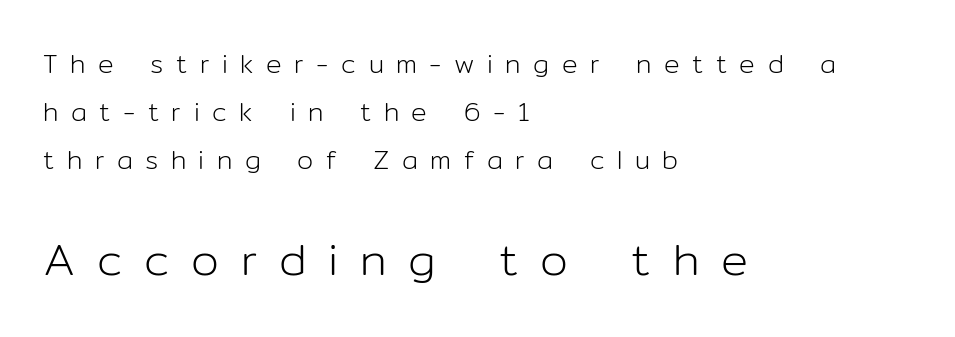
The image shows 45 px light sans-serif type, upright; set left-aligned, line spacing 1.84x, unusually wide letter spacing (+0.48 em), not underlined; the second (bottom) block is 1.73x larger; low stroke contrast and a medium x-height.
